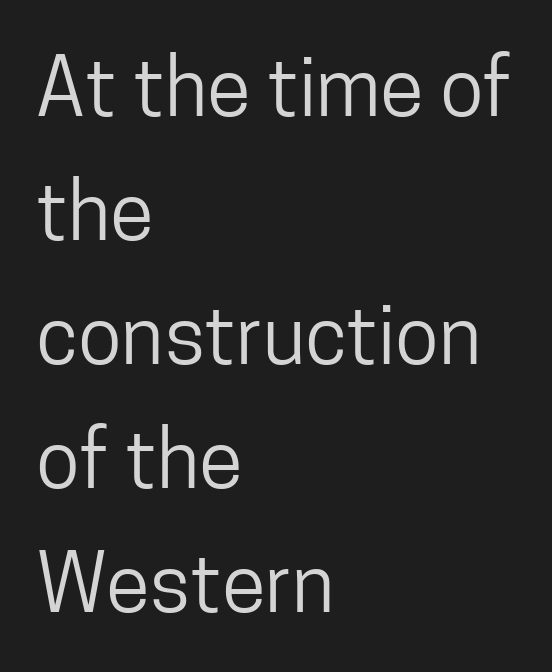
The image shows 80 px condensed sans-serif type, upright; set left-aligned, normal line spacing (1.55x), normal letter spacing, not underlined; low stroke contrast and a medium x-height.
